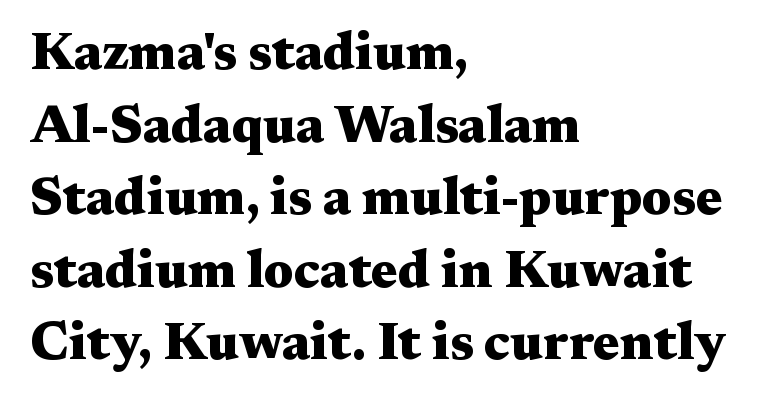
The letters advance in unequal steps, a hallmark of proportional type. Words float on clear page, feet unadorned. What kind of face is this? One with serifs. Line spacing here is normal. Standard letterfit; no display-style spreading of the glyphs. Posture: vertical.
